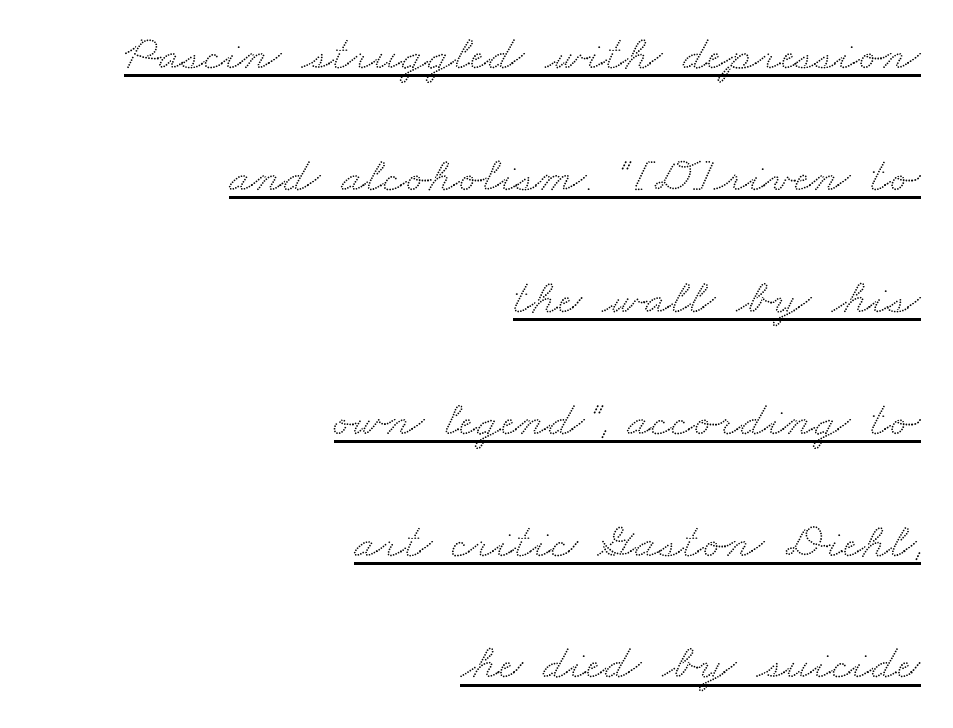
The image shows 51 px wide serif type; set right-aligned, loose line spacing (2.39x), normal letter spacing, underlined; medium stroke contrast and a small x-height.
